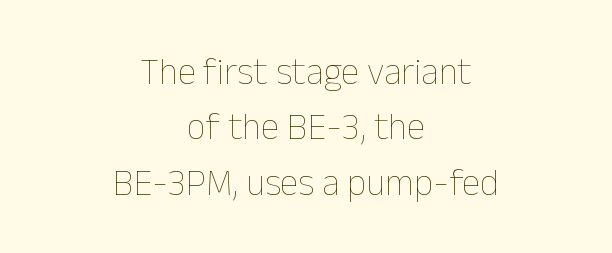
{"italic": "no", "bold": "no", "weight": "thin", "width": "normal", "stroke_contrast": "low", "x_height": "medium", "monospaced": "no", "underline": "no", "align": "center", "line_spacing": "normal", "line_spacing_ratio": 1.5, "letter_spacing": "normal", "letter_spacing_em": 0.0, "glyph_px": 37}
